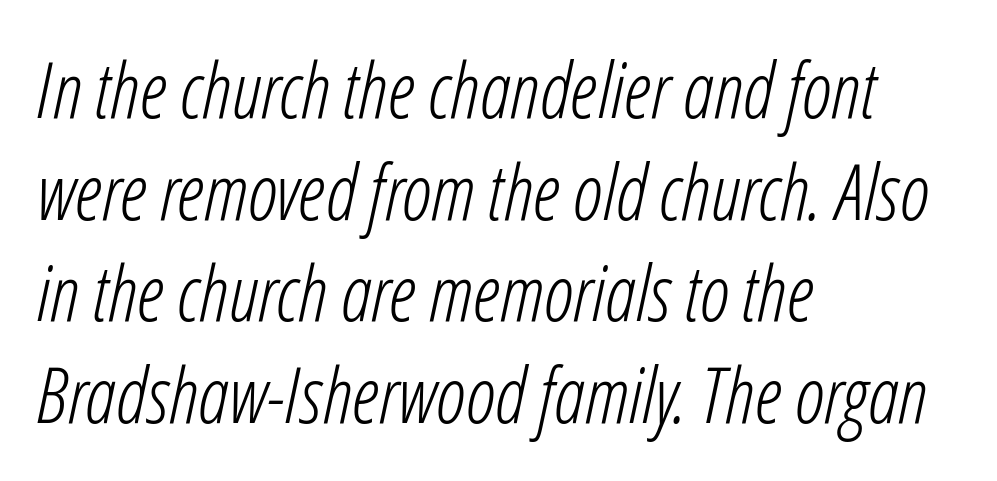
Q: Is the text bold? A: No.
Q: Is the text italic (slanted)? A: Yes, it leans right by about 12 degrees.
Q: Is the text underlined? A: No.
Q: How is the paragraph aligned? A: Left-aligned.
Q: Is the spacing between letters normal or unusually wide? A: Normal.
Q: Is the spacing between lines tight, normal or loose? A: Normal.
Q: Width (condensed, normal, or wide)? A: Condensed.
Q: Stroke contrast? A: Low.
Q: x-height? A: Medium.
Q: Monospaced? A: No.
